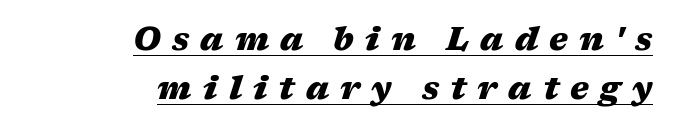
Q: Is the text bold? A: Yes.
Q: Is the text italic (slanted)? A: Yes, it leans right by about 17 degrees.
Q: Is the text underlined? A: Yes.
Q: How is the paragraph aligned? A: Right-aligned.
Q: Is the spacing between letters normal or unusually wide? A: Unusually wide.
Q: Is the spacing between lines tight, normal or loose? A: Normal.
Q: Width (condensed, normal, or wide)? A: Wide.
Q: Stroke contrast? A: Medium.
Q: x-height? A: Medium.
Q: Monospaced? A: No.
